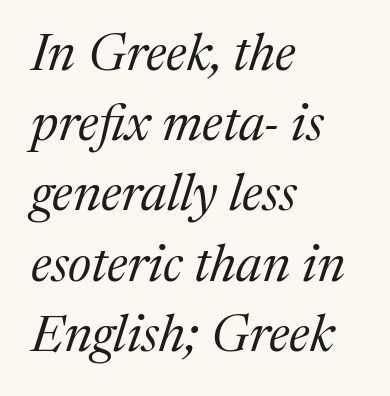
Tall strokes in this sample are angled rather than plumb. A clean baseline with only descenders dipping below it. This sample keeps an unexceptional amount of space between lines. The letters advance in unequal steps, a hallmark of proportional type. No chunkiness to these letters — they're not bold. Standard letterfit; no display-style spreading of the glyphs.
